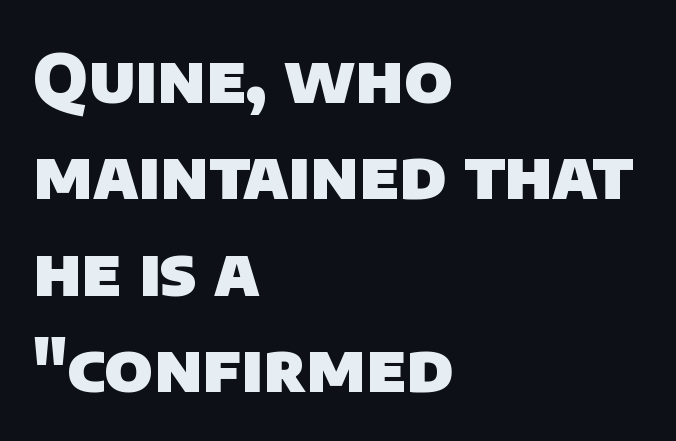
The image shows 67 px heavy sans-serif type; set left-aligned, normal line spacing (1.44x), normal letter spacing, not underlined; low stroke contrast and a large x-height.
